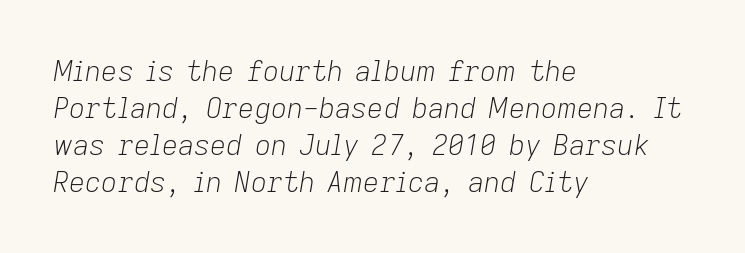
The typesetting does not lean heavy: it is not bold. Evenly set lines give the paragraph a standard silhouette. The text carries the slant typical of an italic or oblique font. Here the glyphs are tracked normally, forming tight word shapes. Honestly, there is no underline to notice here at all. Which margin do the lines hug? The left one — the right edge is uneven.
